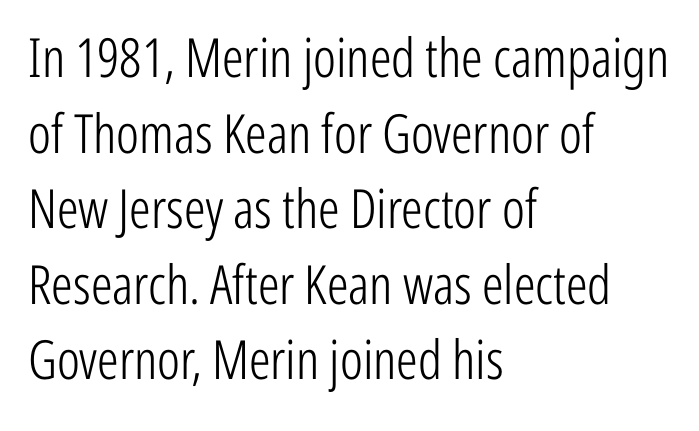
The image shows 54 px light, condensed sans-serif type, upright; set left-aligned, normal line spacing (1.4x), normal letter spacing, not underlined; low stroke contrast and a medium x-height.
